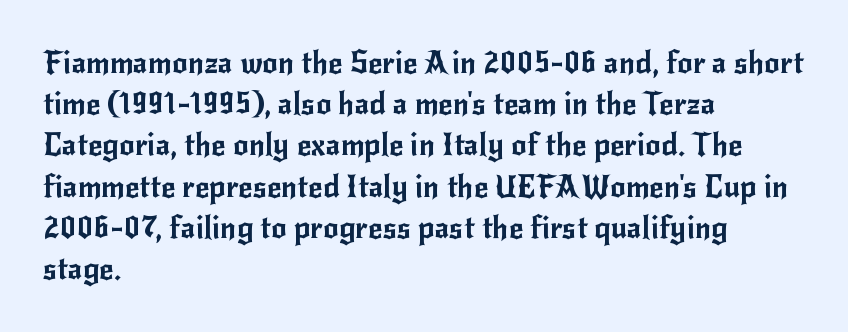
{"serif": "no", "italic": "no", "width": "normal", "stroke_contrast": "low", "x_height": "small", "monospaced": "no", "underline": "no", "align": "left", "line_spacing": "normal", "line_spacing_ratio": 1.33, "letter_spacing": "normal", "letter_spacing_em": 0.0, "glyph_px": 31}
